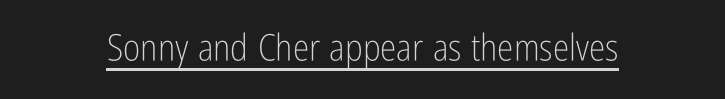
Do the characters align in a grid? No, the font is proportional. Observe the ordinary spacing: letters are neighbours, not strangers. This is the regular roman posture of the typeface. Heft: none added — not bold. A continuous stroke trails under the words, as in a hyperlink. Observe the absence of serifs on each vertical stroke in this sample.
